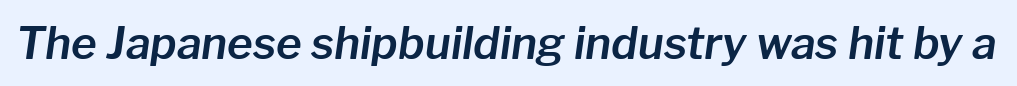
The lettering tilts uniformly, giving the passage an italic look. A typesetter would call this zero additional tracking. Varying glyph widths throughout — classic text-font behaviour. The foot of each line stays bare and open.
